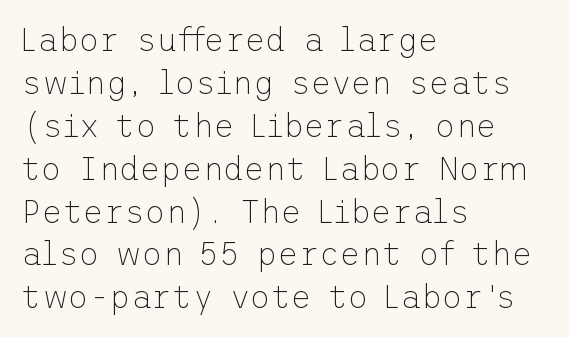
The image shows 32 px thin sans-serif type, upright; set left-aligned, normal line spacing (1.34x), normal letter spacing, not underlined; low stroke contrast and a medium x-height.
